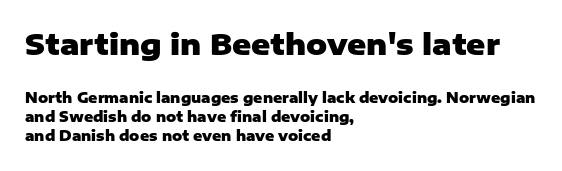
The image shows 29 px heavy sans-serif type, upright; set left-aligned, normal line spacing (1.37x), normal letter spacing, not underlined; the first (top) block is 2.07x larger; low stroke contrast and a medium x-height.
